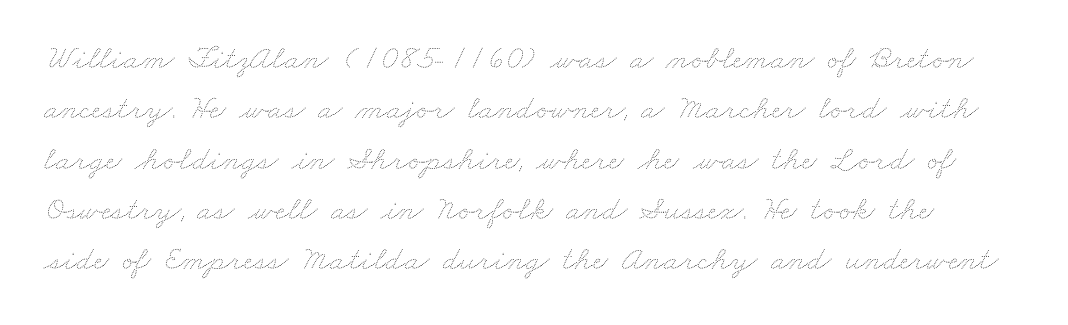
{"bold": "no", "weight": "thin", "width": "wide", "stroke_contrast": "medium", "x_height": "small", "monospaced": "no", "underline": "no", "line_spacing": "normal", "line_spacing_ratio": 1.48, "letter_spacing": "normal", "letter_spacing_em": 0.0, "glyph_px": 34}
